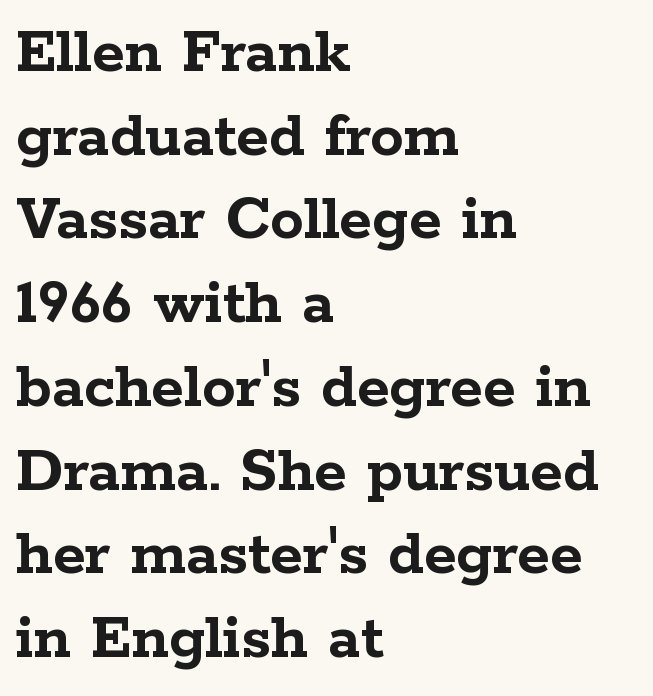
The image shows 67 px semibold, wide serif type, upright; set left-aligned, normal line spacing (1.25x), normal letter spacing, not underlined; low stroke contrast and a medium x-height.
